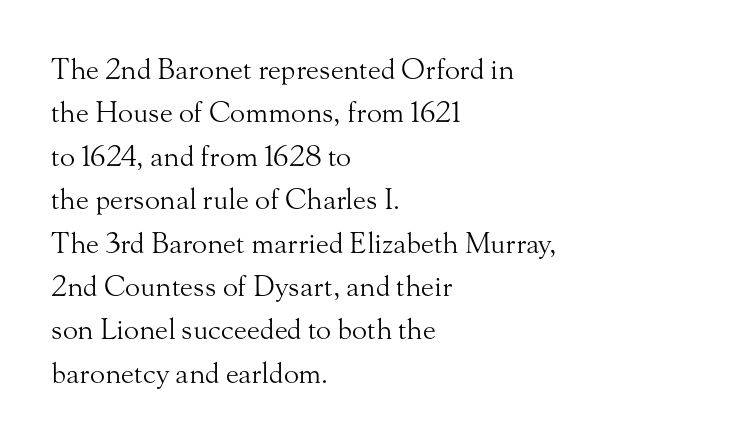
The image shows 28 px light serif type, upright; set left-aligned, normal line spacing (1.55x), normal letter spacing, not underlined; medium stroke contrast and a small x-height.
